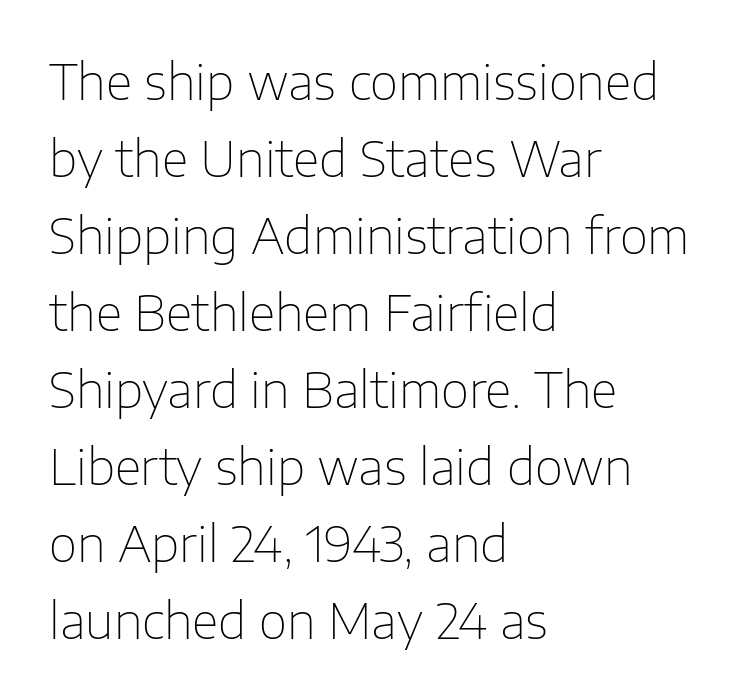
{"serif": "no", "italic": "no", "bold": "no", "weight": "thin", "width": "normal", "stroke_contrast": "low", "x_height": "medium", "monospaced": "no", "underline": "no", "align": "left", "line_spacing": "normal", "line_spacing_ratio": 1.57, "letter_spacing": "normal", "letter_spacing_em": 0.0, "glyph_px": 49}
